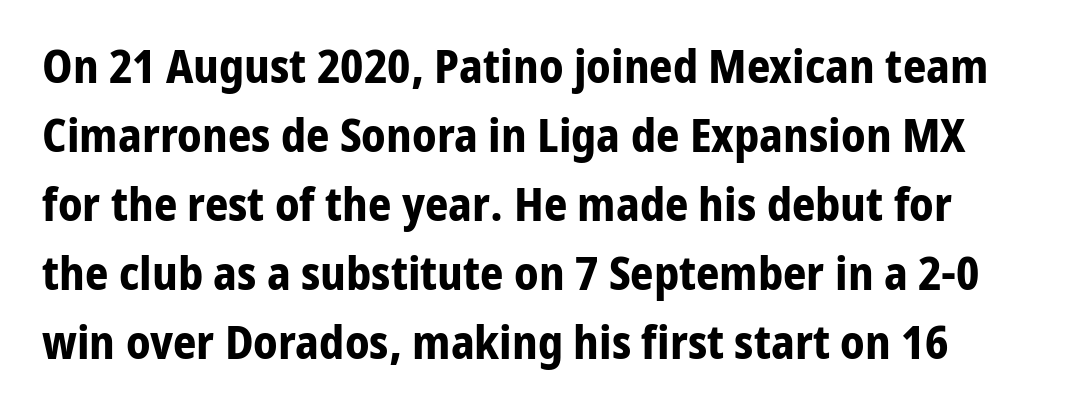
{"serif": "no", "italic": "no", "bold": "yes", "weight": "bold", "width": "normal", "stroke_contrast": "low", "x_height": "medium", "monospaced": "no", "underline": "no", "line_spacing": "normal", "line_spacing_ratio": 1.5, "letter_spacing": "normal", "letter_spacing_em": 0.0, "glyph_px": 46}
